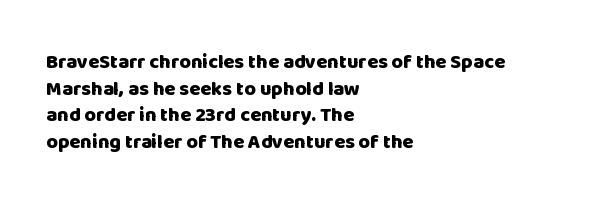
{"italic": "no", "bold": "yes", "underline": "no", "align": "left", "line_spacing": "normal", "line_spacing_ratio": 1.33, "letter_spacing": "normal", "letter_spacing_em": 0.0, "glyph_px": 20}
